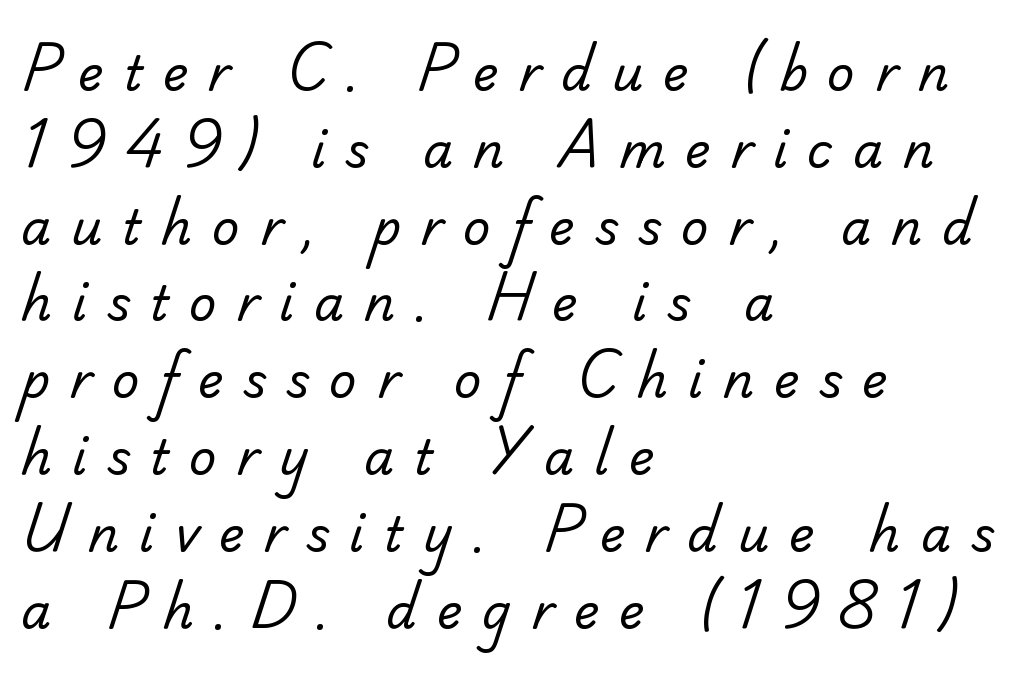
Nope, no serifs anywhere on these letters. Reading down the block, your eye returns to a fixed left position each line. The string is rendered with underlining switched off. Short note: letters widely spaced. The rows are spaced the way most documents space them. No extra ink here — the face is not bold.
